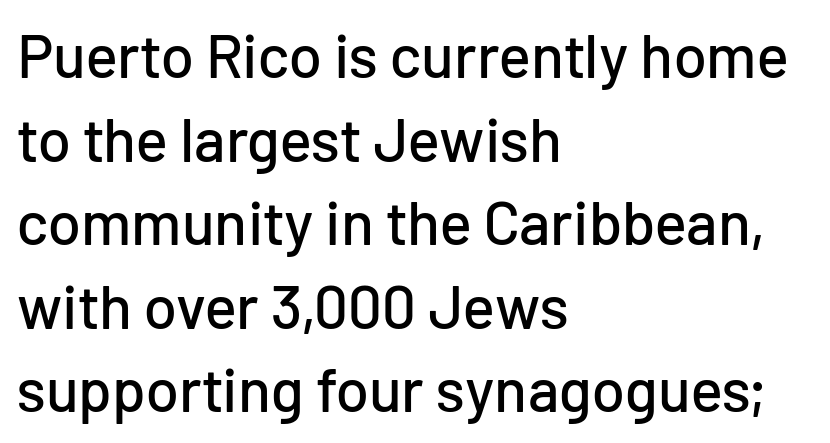
Regarding leading, the lines here are spaced in the standard way. A clean baseline with only descenders dipping below it. The specimen reads as upright at a glance. Short and long lines alike share a common starting point at left. These lines are composed in type without serifs. The letters advance in unequal steps, a hallmark of proportional type.
